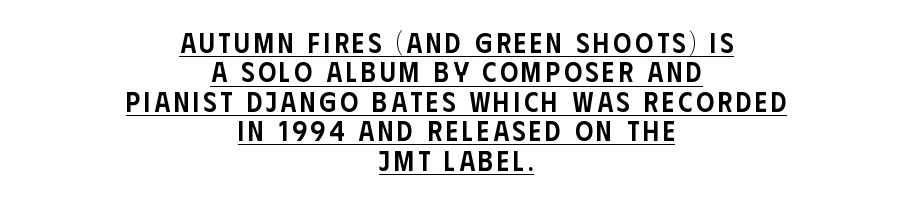
Honestly, the underline is the first thing you notice here. Nope, not italic — everything's standing straight. A semibold gives these letters moderate extra thickness, short of bold. The passage shown is typed in a proportional face where columns would drift. No feet cap the strokes, marking this as sans-serif type.
